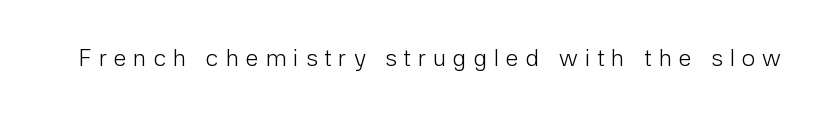
Q: Is the text bold? A: No.
Q: Is the text italic (slanted)? A: No, it is upright.
Q: Is the text underlined? A: No.
Q: Is the spacing between letters normal or unusually wide? A: Unusually wide.
